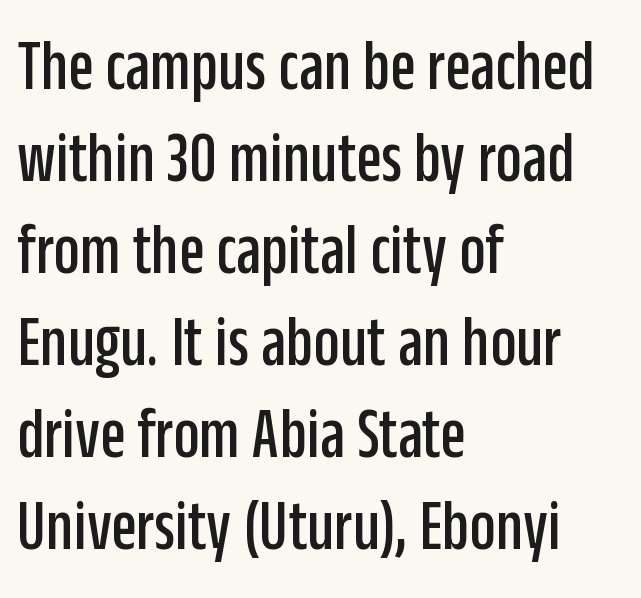
{"serif": "no", "italic": "no", "width": "condensed", "stroke_contrast": "low", "x_height": "large", "monospaced": "no", "underline": "no", "align": "left", "line_spacing": "normal", "line_spacing_ratio": 1.26, "letter_spacing": "normal", "letter_spacing_em": 0.0, "glyph_px": 73}
